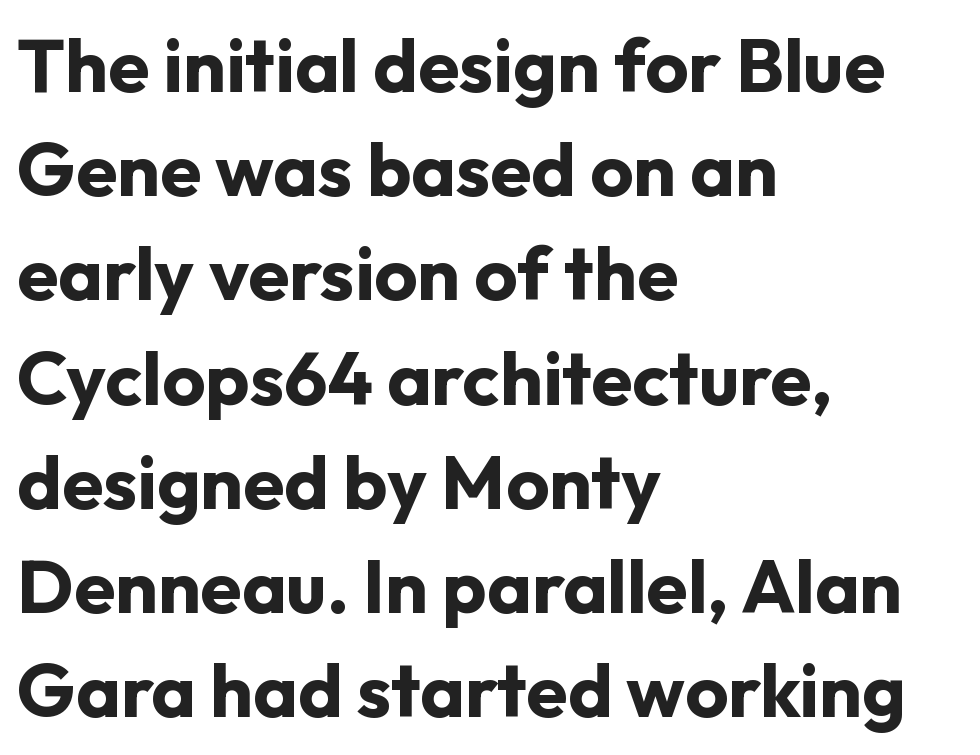
{"serif": "no", "italic": "no", "bold": "yes", "weight": "bold", "width": "normal", "stroke_contrast": "low", "x_height": "medium", "monospaced": "no", "underline": "no", "align": "left", "line_spacing": "normal", "line_spacing_ratio": 1.39, "letter_spacing": "normal", "letter_spacing_em": 0.0, "glyph_px": 75}
